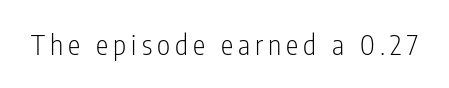
{"serif": "no", "italic": "no", "bold": "no", "weight": "light", "width": "condensed", "stroke_contrast": "low", "x_height": "medium", "monospaced": "no", "underline": "no", "glyph_px": 28}
